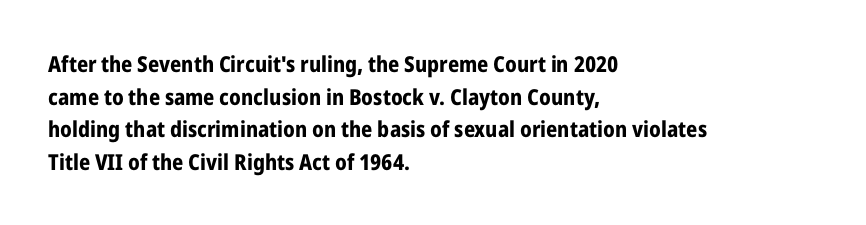
{"italic": "no", "bold": "yes", "underline": "no", "align": "left", "line_spacing": "normal", "line_spacing_ratio": 1.48, "letter_spacing": "normal", "letter_spacing_em": 0.0, "glyph_px": 22}
